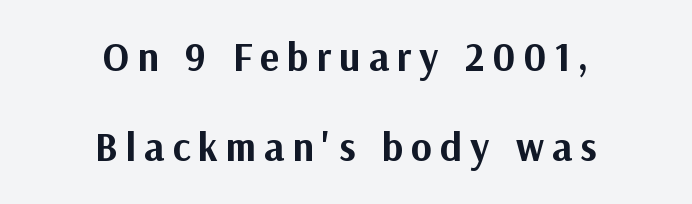
The image shows 40 px bold sans-serif type, upright; set centered, loose line spacing (2.26x), unusually wide letter spacing (+0.2 em), not underlined; medium stroke contrast and a medium x-height.
